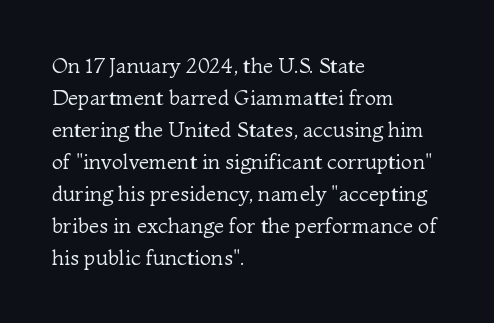
Vertical strokes here are truly vertical. The paragraph has a hard left edge and a soft right edge. The rendering uses a moderate line-height, typical for paragraphs. The cut favours lightness, reaching ordinary text weight at its darkest.
